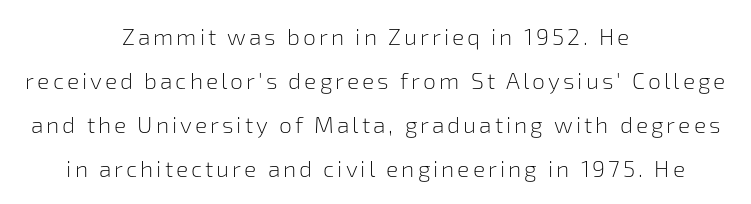
The specimen omits any rule beneath the text block's lines. The passage shown is not bold in any degree. When letters stand straight like this, we call the style roman or upright. Interline gaps are noticeably wide in this sample.
